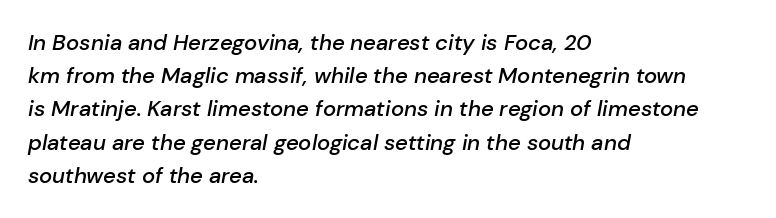
{"italic": "yes", "lean": "right", "slant_degrees": 10, "bold": "semi", "underline": "no", "align": "left", "line_spacing": "normal", "line_spacing_ratio": 1.51, "letter_spacing": "normal", "letter_spacing_em": 0.0, "glyph_px": 22}
